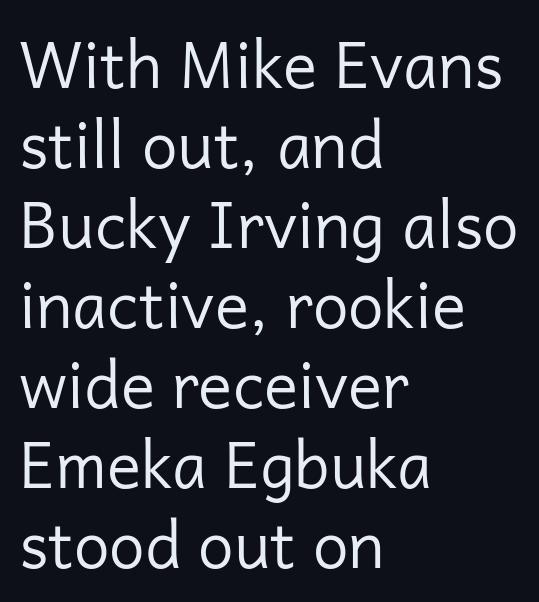
{"serif": "no", "italic": "no", "bold": "no", "weight": "regular", "width": "normal", "stroke_contrast": "low", "x_height": "medium", "monospaced": "no", "underline": "no", "align": "left", "line_spacing": "normal", "line_spacing_ratio": 1.25, "letter_spacing": "normal", "letter_spacing_em": 0.0, "glyph_px": 64}
